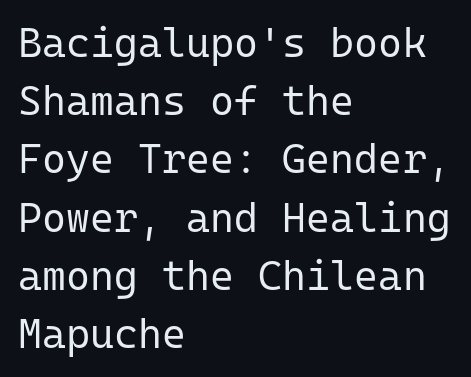
{"serif": "no", "italic": "no", "bold": "no", "weight": "regular", "width": "normal", "stroke_contrast": "low", "x_height": "medium", "monospaced": "yes", "underline": "no", "align": "left", "line_spacing": "normal", "line_spacing_ratio": 1.42, "letter_spacing": "normal", "letter_spacing_em": 0.0, "glyph_px": 41}
